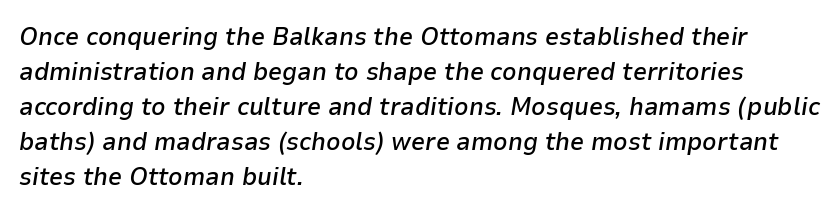
{"italic": "yes", "lean": "right", "slant_degrees": 9, "bold": "semi", "underline": "no", "align": "left", "line_spacing": "normal", "line_spacing_ratio": 1.4, "letter_spacing": "normal", "letter_spacing_em": 0.0, "glyph_px": 25}
